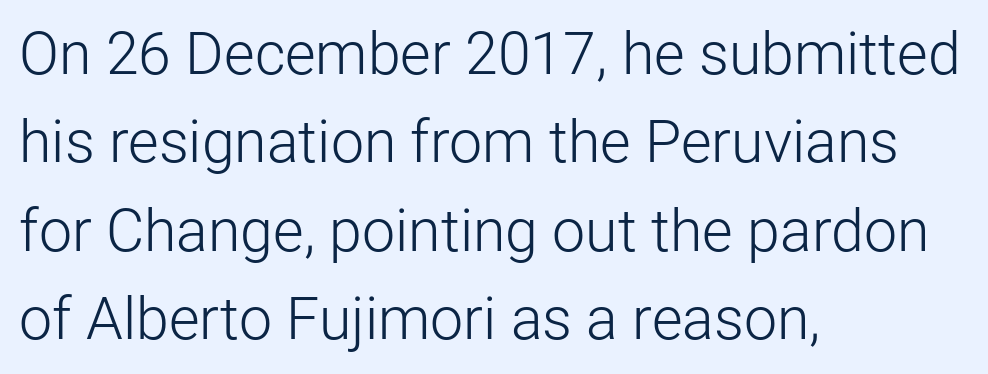
The type is set solid horizontally, with unmodified tracking. A bare baseline throughout the passage. Think of a printed novel: that variable character pitch is what you see here. Teacher's note: observe the even left margin — that is flush-left alignment.
